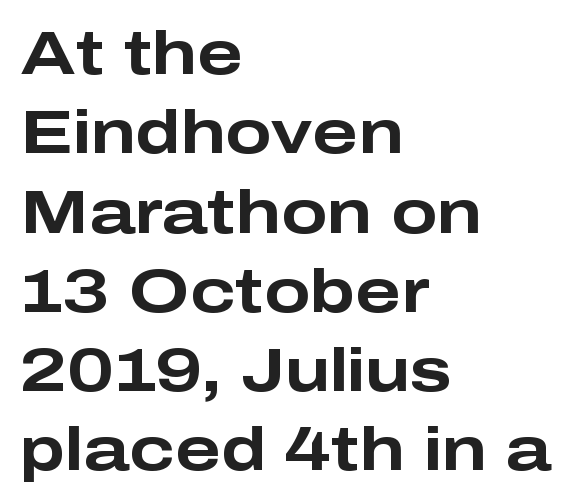
{"serif": "no", "italic": "no", "bold": "yes", "weight": "bold", "width": "wide", "stroke_contrast": "low", "x_height": "medium", "monospaced": "no", "underline": "no", "align": "left", "line_spacing": "normal", "line_spacing_ratio": 1.3, "letter_spacing": "normal", "letter_spacing_em": 0.0, "glyph_px": 61}
